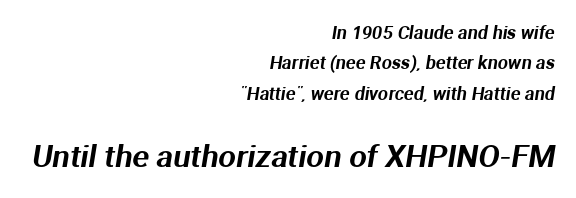
Q: Is the typeface a serif or a sans-serif typeface? A: Sans-serif.
Q: Is the text underlined? A: No.
Q: How is the paragraph aligned? A: Right-aligned.
Q: Is the spacing between letters normal or unusually wide? A: Normal.
Q: Is the spacing between lines tight, normal or loose? A: Normal.
Q: Which block of text is set in a larger size, the first (top) or the second (bottom)? A: The second (bottom) one.
Q: Width (condensed, normal, or wide)? A: Normal.
Q: Stroke contrast? A: Medium.
Q: x-height? A: Medium.
Q: Monospaced? A: No.
